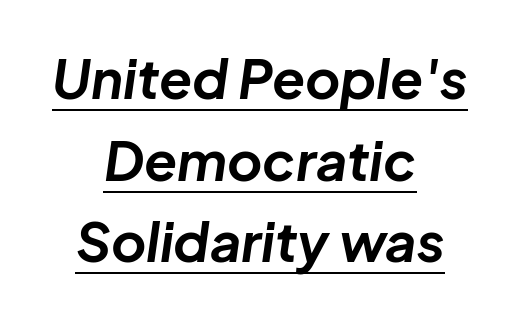
Q: Is the text bold? A: Yes.
Q: Is the text italic (slanted)? A: Yes, it leans right by about 8 degrees.
Q: Is the text underlined? A: Yes.
Q: How is the paragraph aligned? A: Centered.
Q: Is the spacing between letters normal or unusually wide? A: Normal.
Q: Is the spacing between lines tight, normal or loose? A: Normal.
Q: Width (condensed, normal, or wide)? A: Normal.
Q: Stroke contrast? A: Low.
Q: x-height? A: Medium.
Q: Monospaced? A: No.
